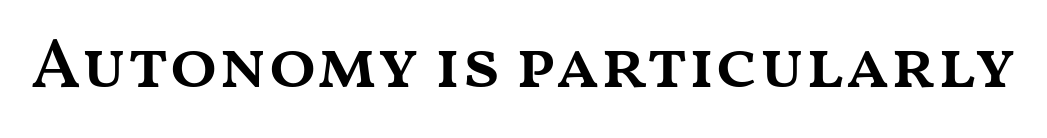
Q: Is the text bold? A: Semi-bold.
Q: Is the text italic (slanted)? A: No, it is upright.
Q: Is the text underlined? A: No.
Q: Is the spacing between letters normal or unusually wide? A: Normal.
Q: Width (condensed, normal, or wide)? A: Wide.
Q: Stroke contrast? A: Medium.
Q: x-height? A: Medium.
Q: Monospaced? A: No.
